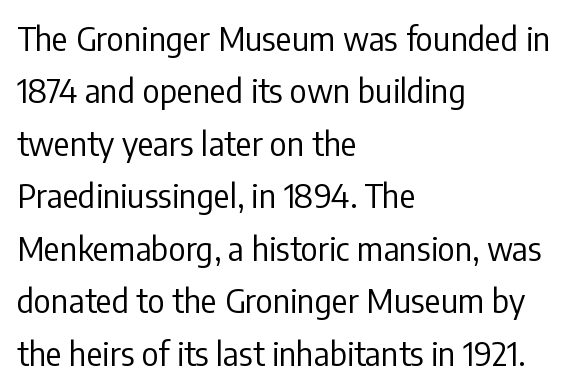
The image shows 33 px regular-weight, condensed sans-serif type, upright; set left-aligned, normal line spacing (1.59x), normal letter spacing, not underlined; low stroke contrast and a medium x-height.
